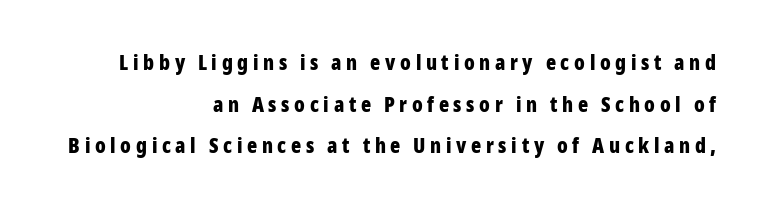
The image shows 21 px bold type, upright; set right-aligned, loose line spacing (1.98x), unusually wide letter spacing (+0.22 em), not underlined.
